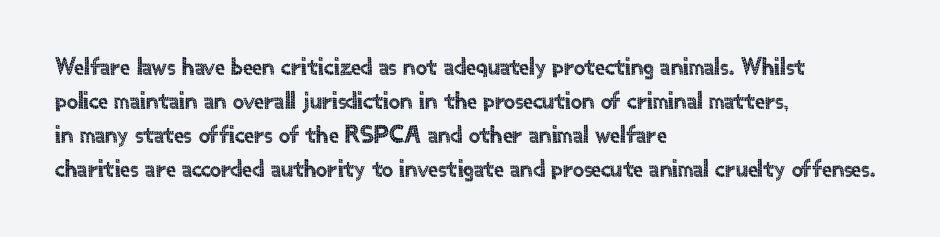
Q: Is the text italic (slanted)? A: No, it is upright.
Q: Is the text underlined? A: No.
Q: How is the paragraph aligned? A: Left-aligned.
Q: Is the spacing between letters normal or unusually wide? A: Normal.
Q: Is the spacing between lines tight, normal or loose? A: Normal.
